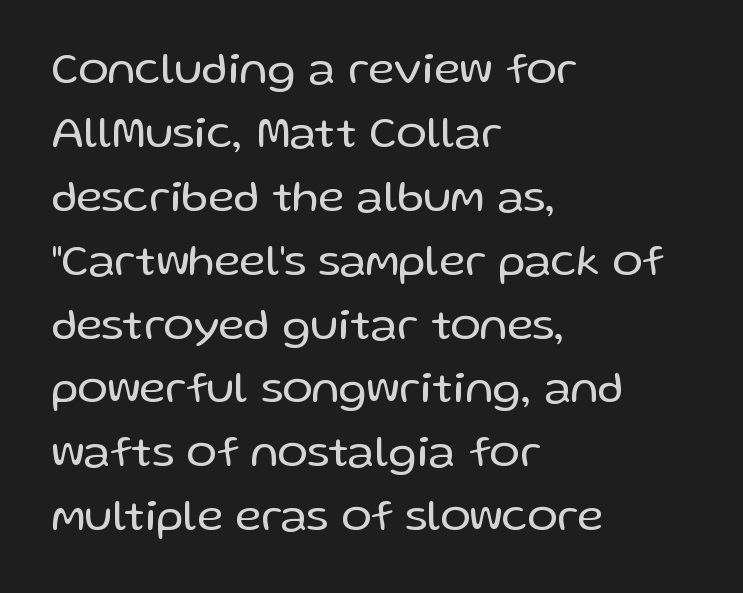
{"serif": "no", "italic": "no", "bold": "no", "weight": "regular", "width": "normal", "stroke_contrast": "low", "x_height": "medium", "monospaced": "no", "underline": "no", "align": "left", "line_spacing": "normal", "line_spacing_ratio": 1.42, "letter_spacing": "normal", "letter_spacing_em": 0.0, "glyph_px": 45}
